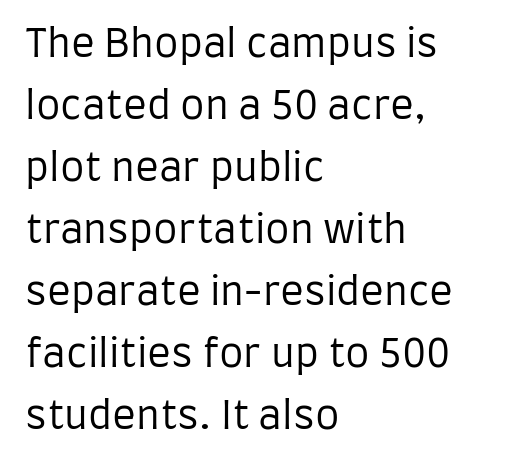
The image shows 39 px regular-weight, condensed sans-serif type, upright; set left-aligned, normal line spacing (1.59x), normal letter spacing, not underlined; low stroke contrast and a large x-height.
